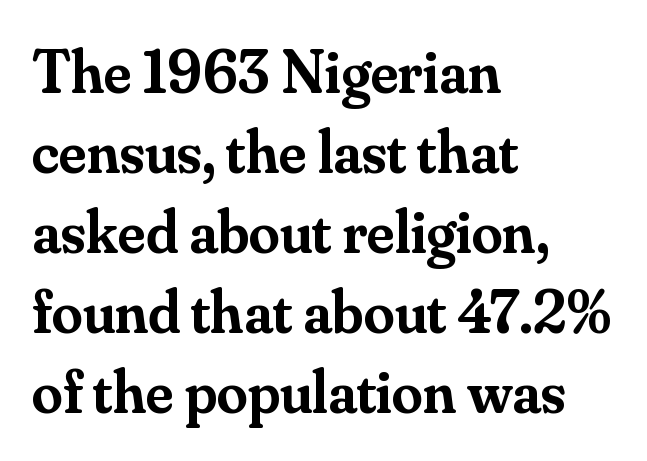
How would I describe the line gaps? Plain and ordinary. This is the in-between weight designers call semibold or demi. Visually the block forms a straight wall on the left and a jagged coastline on the right. There is no visible air inserted between adjacent glyphs. Note the varied advance widths — an 'i' is clearly narrower than an 'm'.
